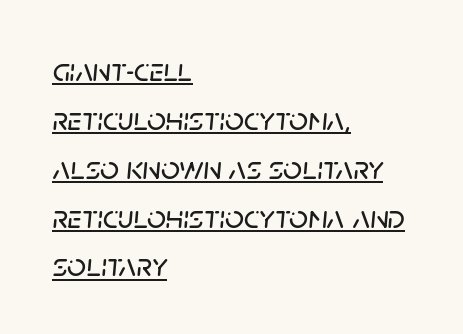
{"italic": "yes", "lean": "right", "slant_degrees": 5, "width": "normal", "stroke_contrast": "low", "x_height": "large", "monospaced": "no", "underline": "yes", "align": "left", "line_spacing": "normal", "line_spacing_ratio": 1.48, "letter_spacing": "normal", "letter_spacing_em": 0.0, "glyph_px": 33}
